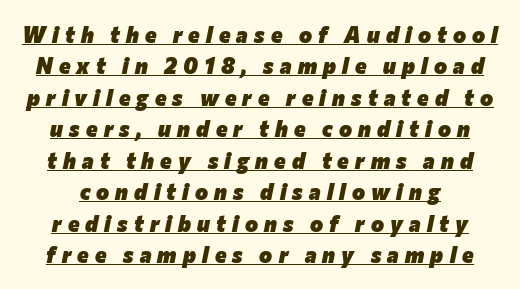
{"italic": "yes", "lean": "right", "slant_degrees": 12, "bold": "yes", "underline": "yes", "line_spacing": "normal", "line_spacing_ratio": 1.43, "letter_spacing": "wide", "letter_spacing_em": 0.28, "glyph_px": 22}
